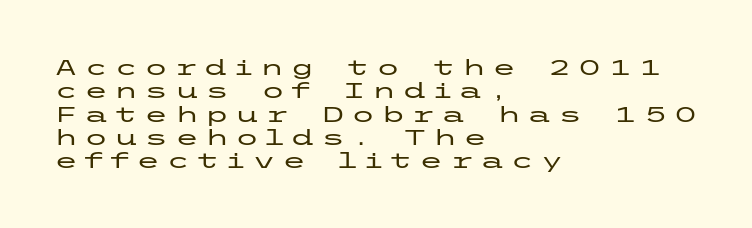
Leftover space on each line is placed entirely after the last word. Any mark beneath the type? The region is blank. The horizontal fit of the characters is loose and conspicuously gappy. Reading down the column, the eye jumps only a short way to each next line. No italicization has been applied; the sample stays upright.
